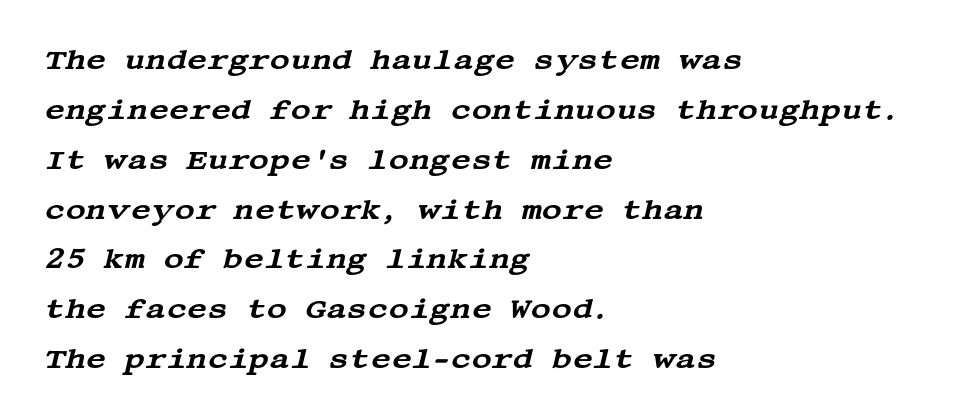
Where is the straight margin? On the left. The space directly below the letters is spotless. You can tell it's italic because the verticals aren't actually vertical. What kind of face is this? One with serifs. This sample uses plain, unmodified letter spacing.
